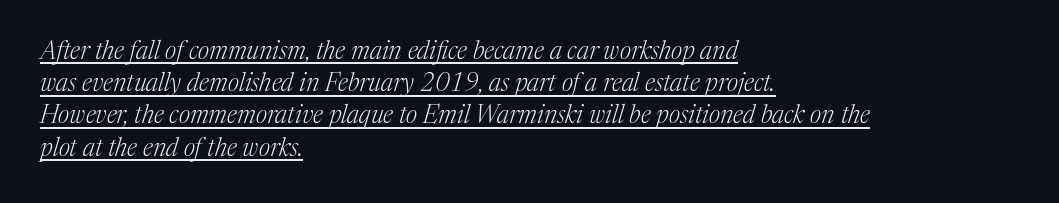
The image shows 25 px text type, italic (leaning right); set left-aligned, normal line spacing (1.29x), normal letter spacing, underlined.
